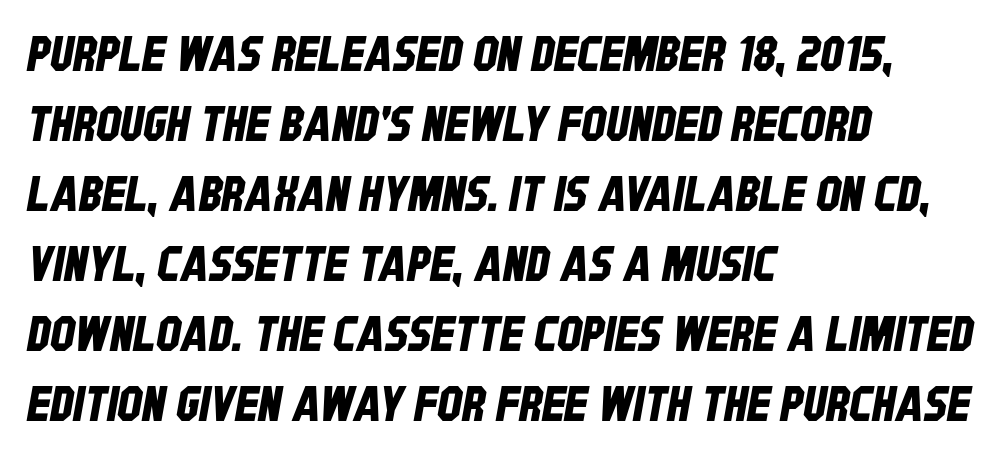
Q: Is the typeface a serif or a sans-serif typeface? A: Sans-serif.
Q: Is the text underlined? A: No.
Q: How is the paragraph aligned? A: Left-aligned.
Q: Is the spacing between letters normal or unusually wide? A: Normal.
Q: Is the spacing between lines tight, normal or loose? A: Normal.
Q: Width (condensed, normal, or wide)? A: Condensed.
Q: Stroke contrast? A: Low.
Q: x-height? A: Large.
Q: Monospaced? A: No.
